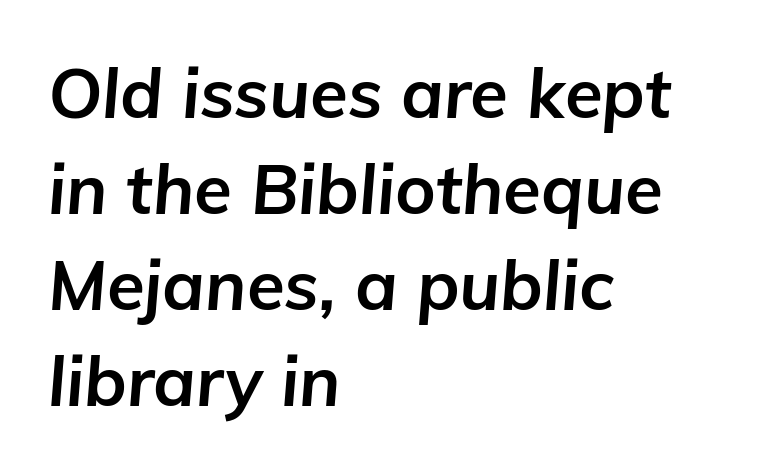
A typesetter would call this proportional, since set widths differ per character. Glance below the letters and you will spot only blank space. Rendered with sloped, italic letterforms. The tracking reads as untouched default to a designer's eye.
